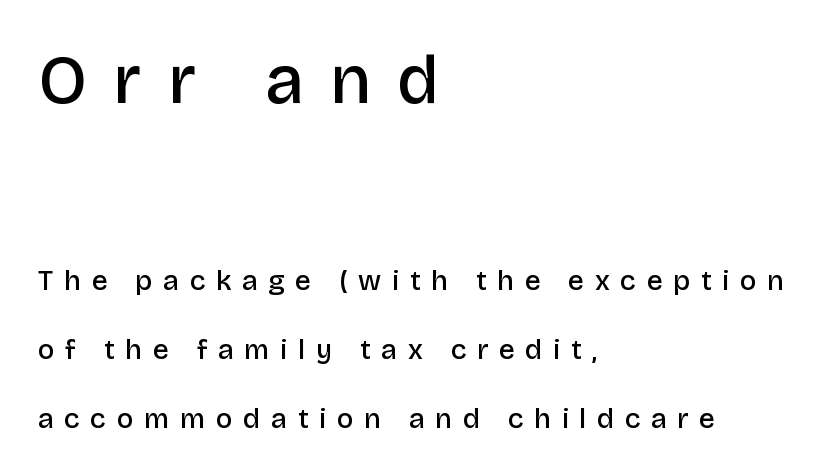
{"serif": "no", "italic": "no", "bold": "semi", "weight": "semibold", "width": "normal", "stroke_contrast": "low", "x_height": "large", "monospaced": "no", "underline": "no", "align": "left", "line_spacing": "loose", "line_spacing_ratio": 2.46, "letter_spacing": "wide", "letter_spacing_em": 0.38, "larger_block": "first", "size_ratio": 2.46, "glyph_px": 69}
